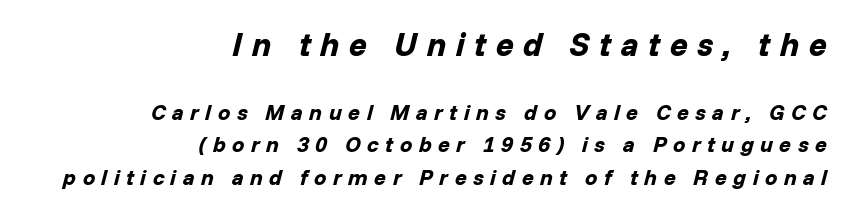
Normally led — the rows are evenly, conventionally spaced. In terms of letterspacing, this is a distinctly airy, spread setting. The passage shown is typed in a proportional face where columns would drift. Right-aligned paragraph, ragged on the left. Compared with an ordinary text face, these strokes are far heavier — a full bold. The rendering applies a slant to the glyphs.
